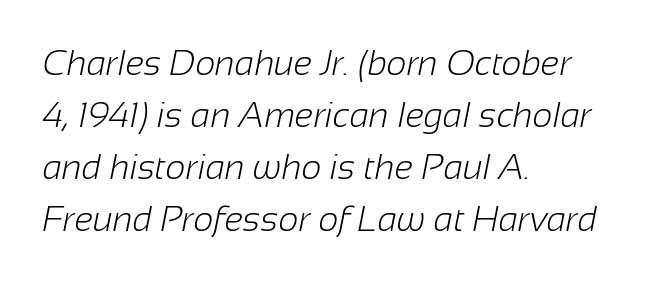
The image shows 35 px light sans-serif type; set left-aligned, normal line spacing (1.49x), normal letter spacing, not underlined; low stroke contrast and a medium x-height.
